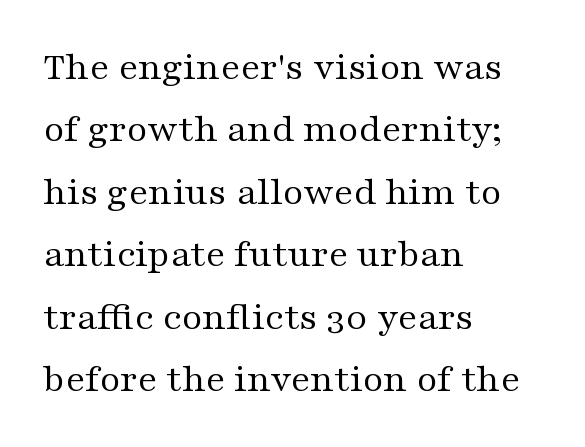
Q: Is the text bold? A: No.
Q: Is the text italic (slanted)? A: No, it is upright.
Q: Is the typeface a serif or a sans-serif typeface? A: Serif.
Q: Is the text underlined? A: No.
Q: How is the paragraph aligned? A: Left-aligned.
Q: Is the spacing between letters normal or unusually wide? A: Normal.
Q: Is the spacing between lines tight, normal or loose? A: Normal.
Q: Width (condensed, normal, or wide)? A: Wide.
Q: Stroke contrast? A: Medium.
Q: x-height? A: Medium.
Q: Monospaced? A: No.
